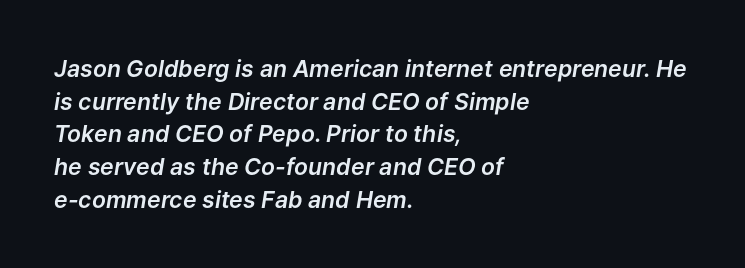
The image shows 23 px text type, italic (leaning right); set left-aligned, normal line spacing (1.42x), normal letter spacing, not underlined.
